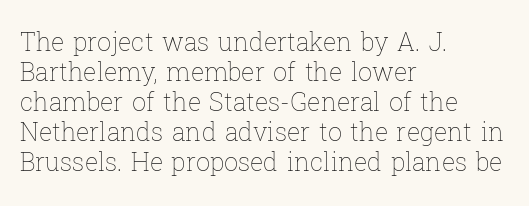
{"italic": "no", "bold": "no", "underline": "no", "align": "left", "line_spacing_ratio": 1.2, "letter_spacing": "normal", "letter_spacing_em": 0.0, "glyph_px": 25}
